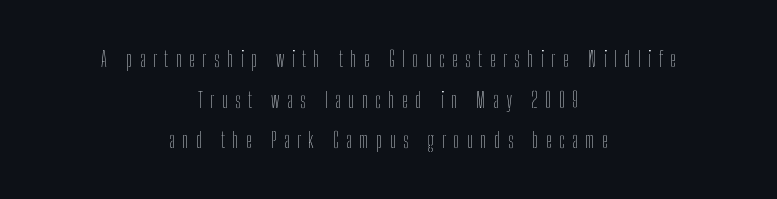
Q: Is the text bold? A: No.
Q: Is the text italic (slanted)? A: No, it is upright.
Q: Is the text underlined? A: No.
Q: How is the paragraph aligned? A: Centered.
Q: Is the spacing between letters normal or unusually wide? A: Unusually wide.
